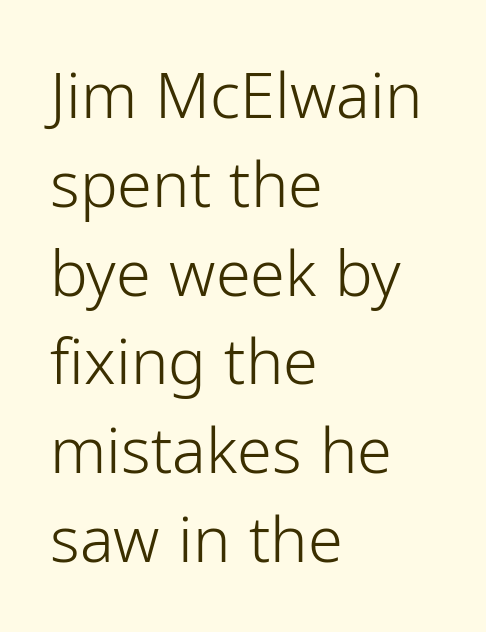
I'd call this a sans setting — the letters go barefoot. No italicization has been applied; the sample stays upright. Left-aligned paragraph, ragged on the right. Is this a fixed-width face? No — the glyphs have proportional, varying widths. No extra ink here — the face is not bold.
